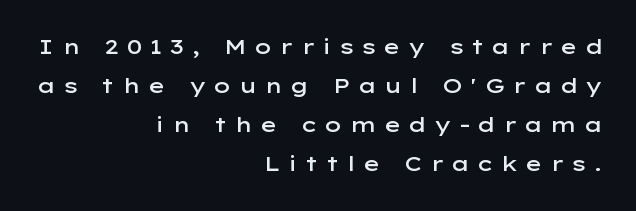
A semibold gives these letters moderate extra thickness, short of bold. Each line ends at the same right margin while the left side varies. Is the letter spacing exaggerated? Yes — the characters are pushed far apart. A typesetter would mark this as roman, not italic. Decoration check: the copy has no underline.
